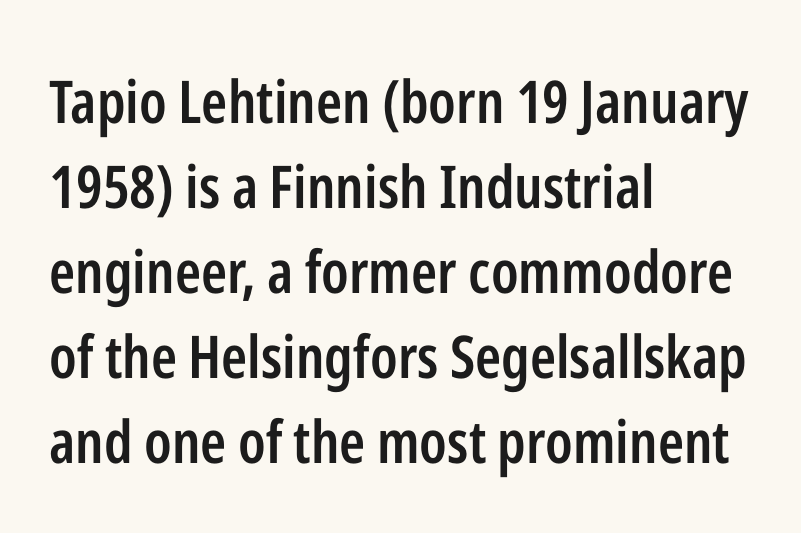
Think of a printed novel: that variable character pitch is what you see here. Line beginnings align vertically; line endings do not. Standard letterfit; no display-style spreading of the glyphs. This is moderately heavy type, rendered in semibold. A normal amount of white space separates one row of letters from the next.
